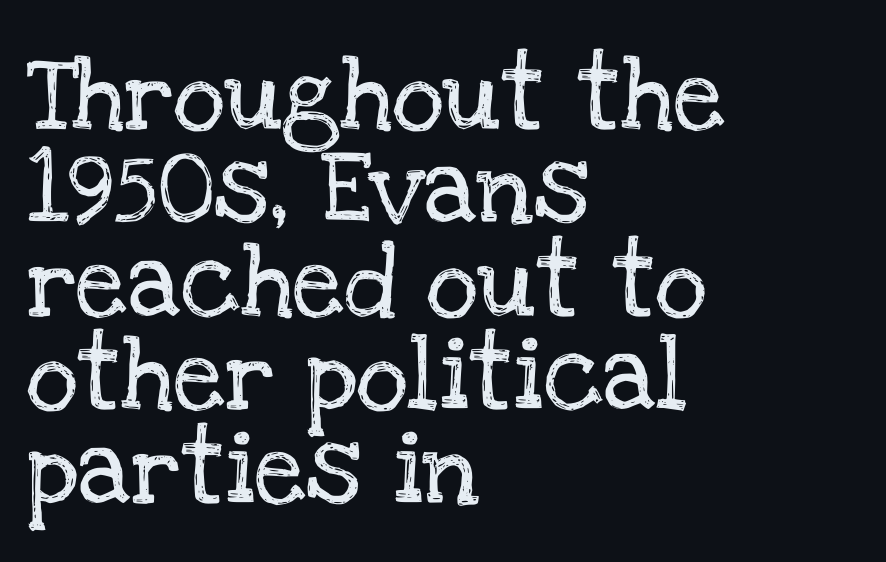
{"serif": "yes", "italic": "no", "width": "normal", "stroke_contrast": "low", "x_height": "large", "monospaced": "no", "underline": "no", "align": "left", "line_spacing": "normal", "line_spacing_ratio": 1.28, "letter_spacing": "normal", "letter_spacing_em": 0.0, "glyph_px": 73}
